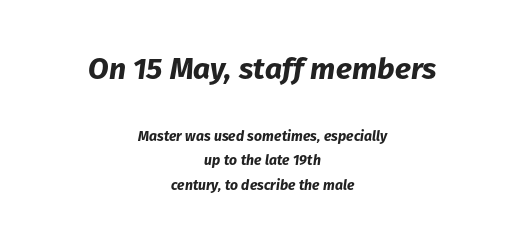
Q: Is the text bold? A: Yes.
Q: Is the text italic (slanted)? A: Yes, it leans right by about 8 degrees.
Q: Is the text underlined? A: No.
Q: How is the paragraph aligned? A: Centered.
Q: Is the spacing between letters normal or unusually wide? A: Normal.
Q: Which block of text is set in a larger size, the first (top) or the second (bottom)? A: The first (top) one.
Q: Width (condensed, normal, or wide)? A: Normal.
Q: Stroke contrast? A: Low.
Q: x-height? A: Medium.
Q: Monospaced? A: No.
